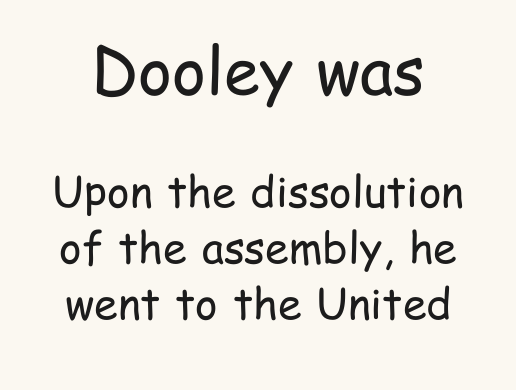
Looks like regular typesetting: each glyph gets only the width it needs. Tracking here is standard; glyphs follow each other at the usual distance. The whitespace from short lines is split evenly between both sides. Caption: upper text group enlarged, lower text group reduced. The designer left line spacing at the default. Stroke terminals: plain, sans-serif.
